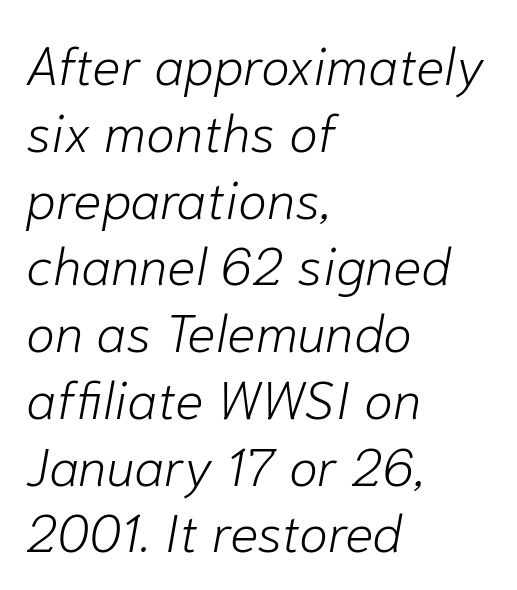
The image shows 53 px light type, italic (leaning right); set left-aligned, normal line spacing (1.26x), normal letter spacing, not underlined; low stroke contrast and a medium x-height.
